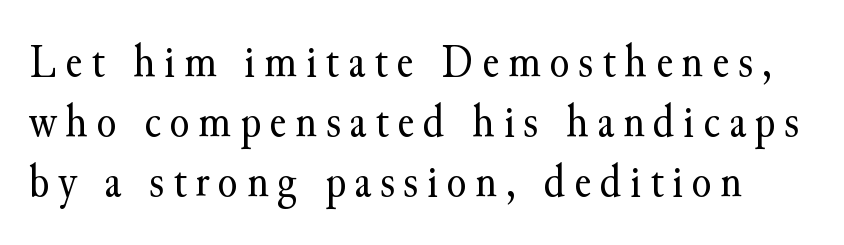
Q: Is the text bold? A: No.
Q: Is the text italic (slanted)? A: No, it is upright.
Q: Is the typeface a serif or a sans-serif typeface? A: Serif.
Q: Is the text underlined? A: No.
Q: Is the spacing between lines tight, normal or loose? A: Normal.
Q: Width (condensed, normal, or wide)? A: Normal.
Q: Stroke contrast? A: Medium.
Q: x-height? A: Small.
Q: Monospaced? A: No.
